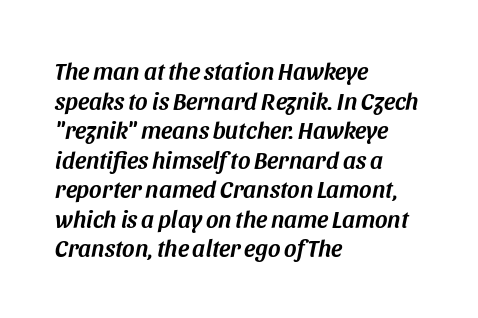
Q: Is the text italic (slanted)? A: Yes, it leans right by about 11 degrees.
Q: Is the text underlined? A: No.
Q: How is the paragraph aligned? A: Left-aligned.
Q: Is the spacing between letters normal or unusually wide? A: Normal.
